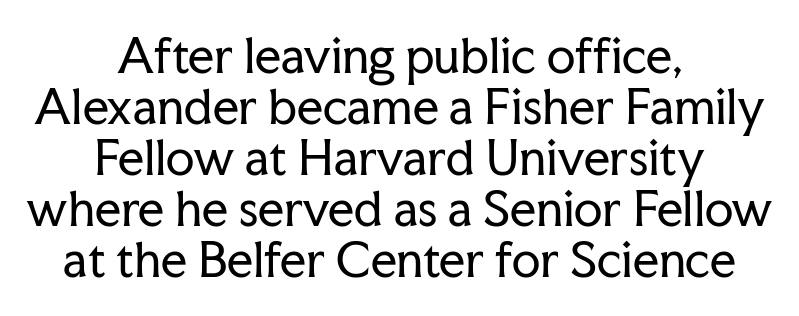
The image shows 46 px regular-weight serif type, upright; set centered, tight line spacing (1.11x), normal letter spacing, not underlined; low stroke contrast and a medium x-height.
